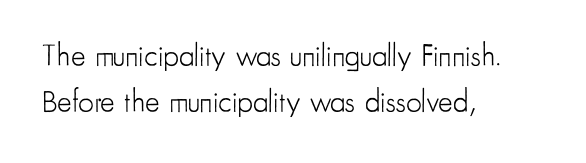
Clear beneath every line of the passage. In terms of letterform style, serifs are entirely absent. Think of a printed novel: that variable character pitch is what you see here. One glance says typical: line gaps are just what's usual.
